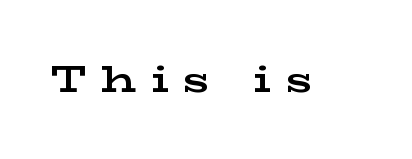
{"serif": "yes", "italic": "no", "bold": "yes", "weight": "bold", "width": "wide", "stroke_contrast": "low", "x_height": "medium", "monospaced": "no", "underline": "no", "letter_spacing": "wide", "letter_spacing_em": 0.41, "glyph_px": 36}
